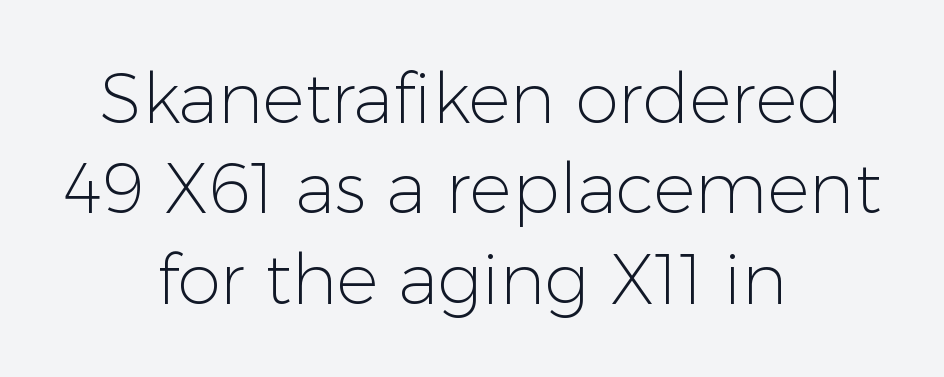
Q: Is the text bold? A: No.
Q: Is the text italic (slanted)? A: No, it is upright.
Q: Is the typeface a serif or a sans-serif typeface? A: Sans-serif.
Q: Is the text underlined? A: No.
Q: How is the paragraph aligned? A: Centered.
Q: Is the spacing between letters normal or unusually wide? A: Normal.
Q: Is the spacing between lines tight, normal or loose? A: Normal.
Q: Width (condensed, normal, or wide)? A: Normal.
Q: Stroke contrast? A: Low.
Q: x-height? A: Medium.
Q: Monospaced? A: No.
